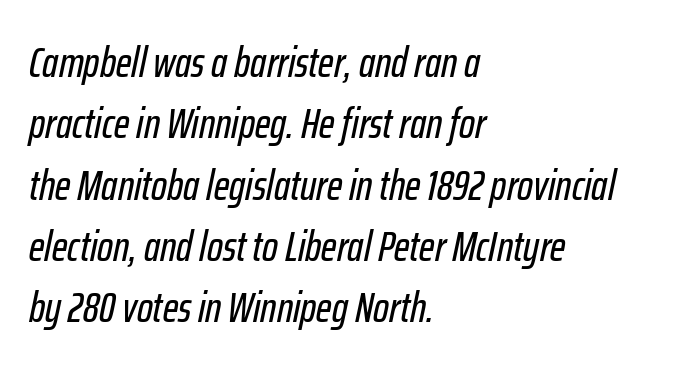
Vertical spacing — default. When letters slant like this, we call the style italic. Descender tails drop into unmarked territory. Notice how the passage keeps a crisp vertical edge on the left only. Letter spacing: default.
